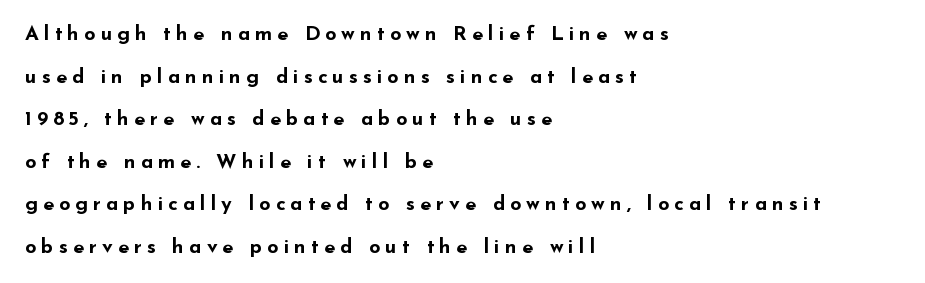
The image shows 20 px bold type, upright; set left-aligned, loose line spacing (2.13x), unusually wide letter spacing (+0.25 em), not underlined.
